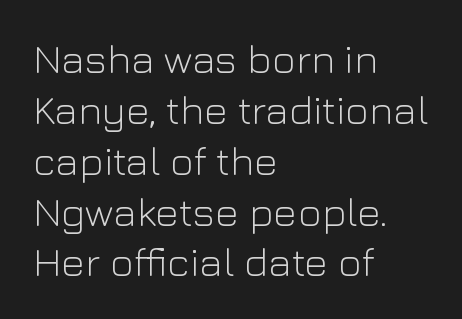
A sans-serif font was chosen for this passage. The line texture is even and compact thanks to regular tracking. Does the lettering tilt? It doesn't — this is upright. If you drew a ruler down the left edge, every line would touch it. Has an underline been added? It has not. The passage shown is not bold in any degree.
